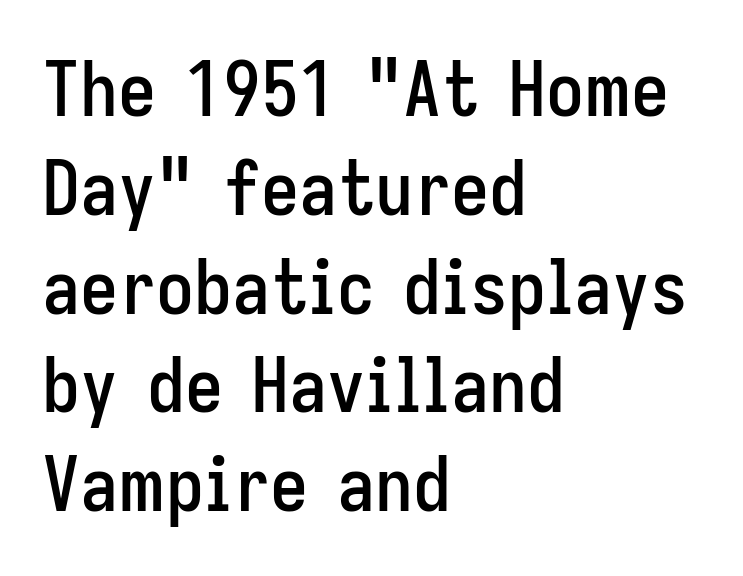
{"serif": "no", "italic": "no", "width": "condensed", "stroke_contrast": "low", "x_height": "medium", "monospaced": "no", "underline": "no", "align": "left", "line_spacing": "normal", "line_spacing_ratio": 1.3, "letter_spacing": "normal", "letter_spacing_em": 0.0, "glyph_px": 76}
